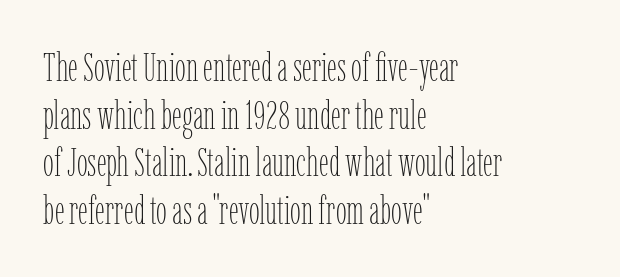
The image shows 39 px thin, condensed type, upright; set left-aligned, line spacing 1.22x, normal letter spacing, not underlined; low stroke contrast and a medium x-height.
